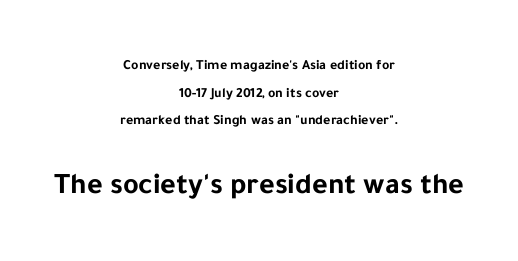
Notice how the passage keeps no hard edge, just a central spine. Heavy-handed strokes throughout: this text is bold. Serifs: no, the terminals of the letterforms are clean. The block of text is sparse from top to bottom, with ample space between rows. Size contrast runs from small at the top to large at the bottom. Here the designer chose a conventional face with non-uniform glyph widths.
